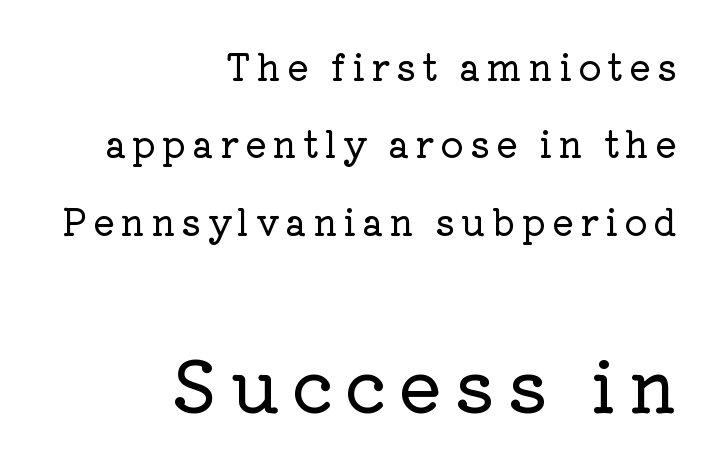
{"serif": "yes", "italic": "no", "width": "normal", "stroke_contrast": "low", "x_height": "medium", "monospaced": "no", "underline": "no", "align": "right", "line_spacing": "loose", "line_spacing_ratio": 2.15, "larger_block": "second", "size_ratio": 2.0, "glyph_px": 72}
